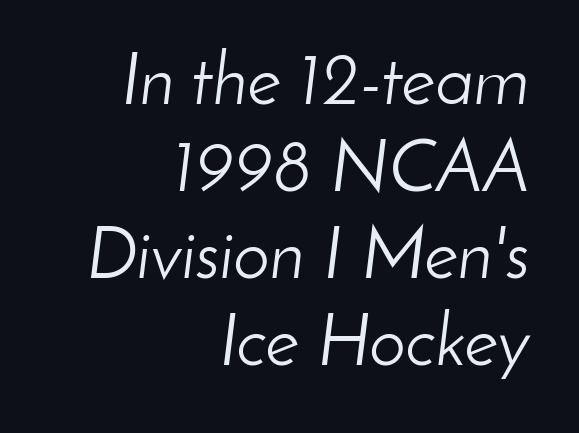
The image shows 73 px light type, italic (leaning right); set right-aligned, line spacing 1.19x, normal letter spacing, not underlined; low stroke contrast and a small x-height.
